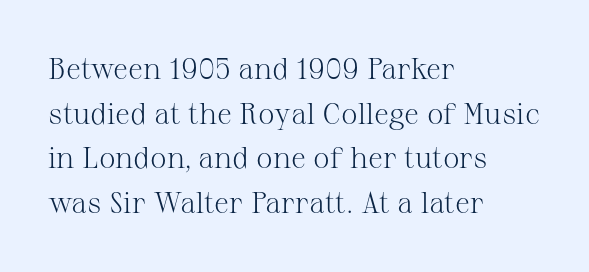
Q: Is the text bold? A: No.
Q: Is the text italic (slanted)? A: No, it is upright.
Q: Is the typeface a serif or a sans-serif typeface? A: Serif.
Q: Is the text underlined? A: No.
Q: How is the paragraph aligned? A: Left-aligned.
Q: Is the spacing between letters normal or unusually wide? A: Normal.
Q: Is the spacing between lines tight, normal or loose? A: Normal.
Q: Width (condensed, normal, or wide)? A: Normal.
Q: Stroke contrast? A: Medium.
Q: x-height? A: Medium.
Q: Monospaced? A: No.
